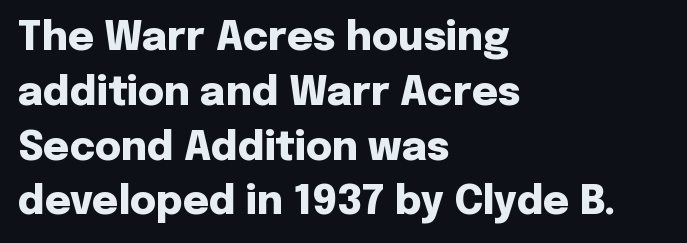
Q: Is the text bold? A: Yes.
Q: Is the text italic (slanted)? A: No, it is upright.
Q: Is the typeface a serif or a sans-serif typeface? A: Sans-serif.
Q: Is the text underlined? A: No.
Q: How is the paragraph aligned? A: Left-aligned.
Q: Is the spacing between letters normal or unusually wide? A: Normal.
Q: Is the spacing between lines tight, normal or loose? A: Normal.
Q: Width (condensed, normal, or wide)? A: Normal.
Q: Stroke contrast? A: Low.
Q: x-height? A: Medium.
Q: Monospaced? A: No.
